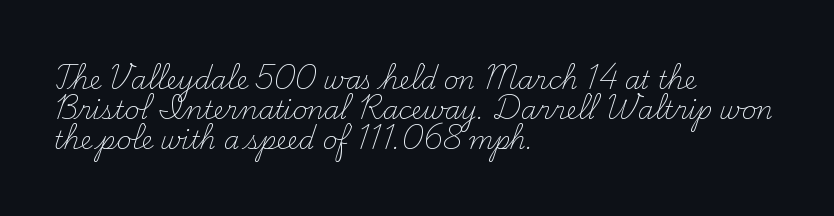
The rendering keeps characters at their native spacing. Caption: face not bold, strokes unweighted. The string is rendered with underlining switched off. Horizontal alignment here is leftward, the default for most running prose.
